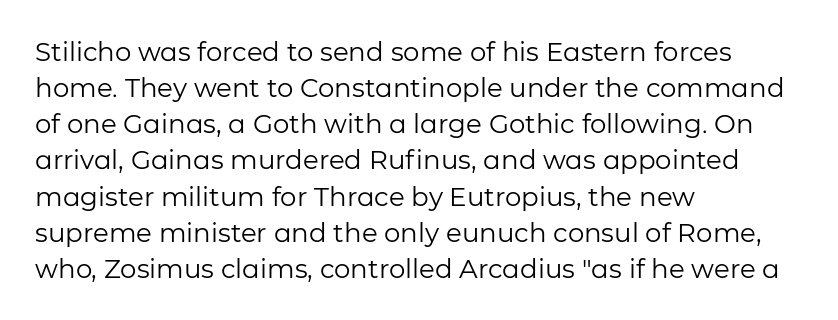
Q: Is the text bold? A: No.
Q: Is the text italic (slanted)? A: No, it is upright.
Q: Is the text underlined? A: No.
Q: How is the paragraph aligned? A: Left-aligned.
Q: Is the spacing between letters normal or unusually wide? A: Normal.
Q: Is the spacing between lines tight, normal or loose? A: Normal.
